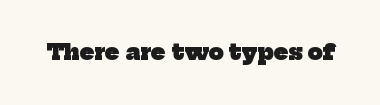
On the weight axis this lands at bold, roughly 700. Spacing between characters is what you'd get straight out of the box. Check under the words: just untouched page.
